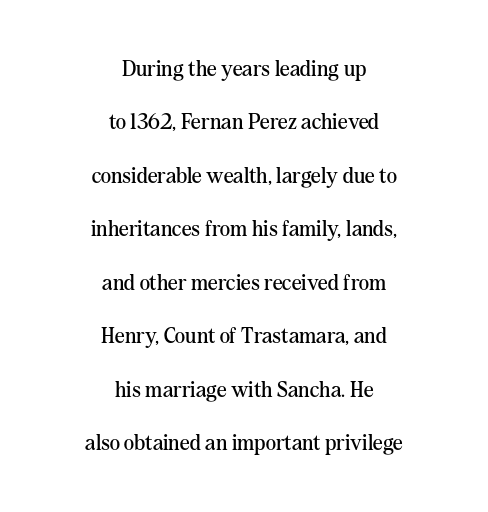
{"italic": "no", "bold": "no", "underline": "no", "align": "center", "line_spacing": "loose", "line_spacing_ratio": 2.43, "letter_spacing": "normal", "letter_spacing_em": 0.0, "glyph_px": 22}
